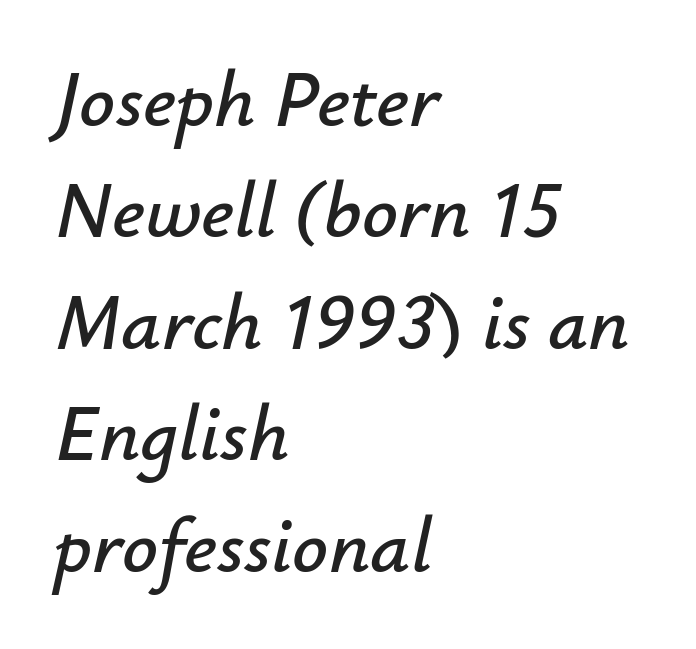
The image shows 79 px text type, italic (leaning right); set left-aligned, normal line spacing (1.41x), normal letter spacing, not underlined; low stroke contrast and a small x-height.
